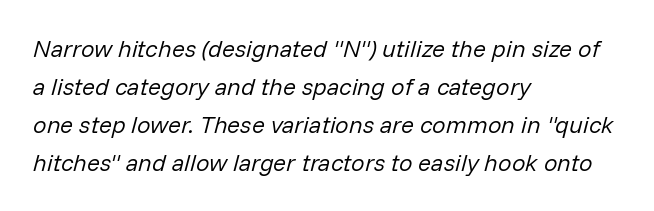
Unbolded letterforms with no extra heft. Just letters on the line, the space beneath them empty. There's an unmistakable incline to the writing here. Is the letter spacing exaggerated? No — it looks like the ordinary default. The rendering anchors every line to the left-hand side.
